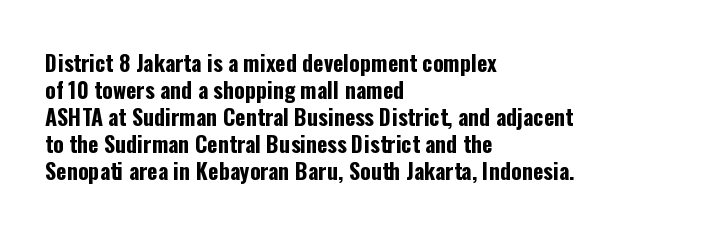
The setting favours the left margin, as ordinary paragraphs usually do. The strip under each line holds only bare page. Every letter is thick-stroked: bold, no question. In terms of posture, this sample is upright. Is the letter spacing exaggerated? No — it looks like the ordinary default.
